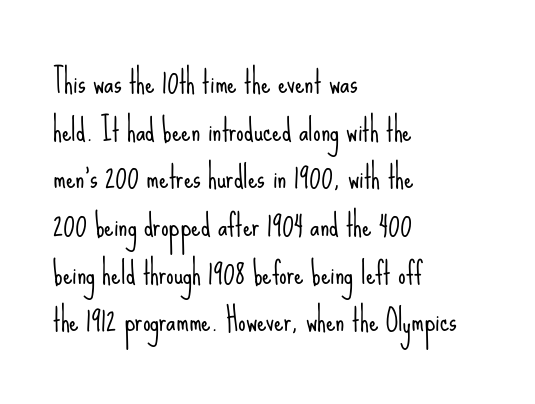
Q: Is the text bold? A: No.
Q: Is the text italic (slanted)? A: No, it is upright.
Q: Is the typeface a serif or a sans-serif typeface? A: Sans-serif.
Q: Is the text underlined? A: No.
Q: How is the paragraph aligned? A: Left-aligned.
Q: Is the spacing between letters normal or unusually wide? A: Normal.
Q: Is the spacing between lines tight, normal or loose? A: Normal.
Q: Width (condensed, normal, or wide)? A: Condensed.
Q: Stroke contrast? A: Low.
Q: x-height? A: Small.
Q: Monospaced? A: No.
